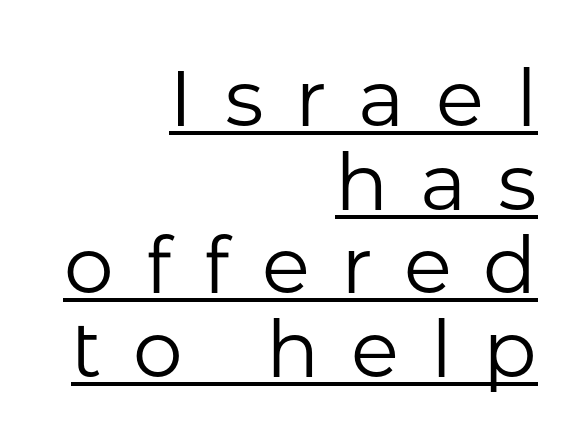
{"serif": "no", "italic": "no", "bold": "no", "weight": "regular", "width": "normal", "stroke_contrast": "low", "x_height": "medium", "monospaced": "no", "underline": "yes", "align": "right", "line_spacing": "tight", "line_spacing_ratio": 1.06, "letter_spacing": "wide", "letter_spacing_em": 0.4, "glyph_px": 79}
